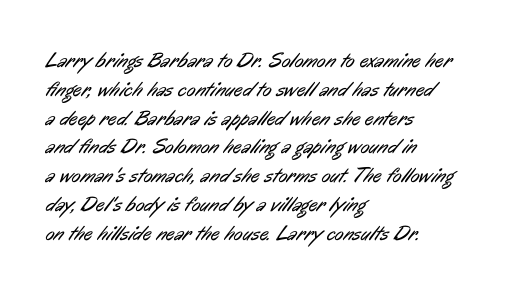
{"bold": "no", "underline": "no", "align": "left", "line_spacing": "normal", "line_spacing_ratio": 1.37, "letter_spacing": "normal", "letter_spacing_em": 0.0, "glyph_px": 21}
